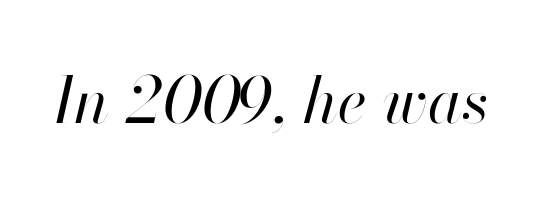
The image shows 63 px regular-weight type, italic (leaning right); set normal letter spacing, not underlined; high stroke contrast and a small x-height.
